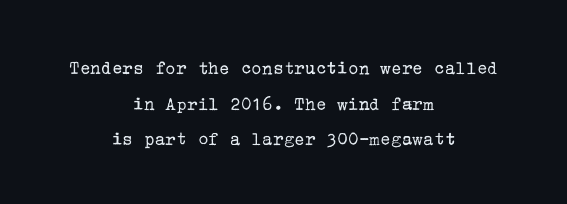
The image shows 20 px text type, upright; set centered, line spacing 1.78x, normal letter spacing, not underlined.
